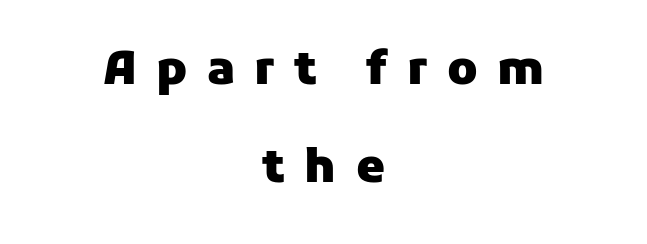
The image shows 46 px heavy sans-serif type, upright; set centered, loose line spacing (2.14x), unusually wide letter spacing (+0.42 em), not underlined; low stroke contrast and a medium x-height.
